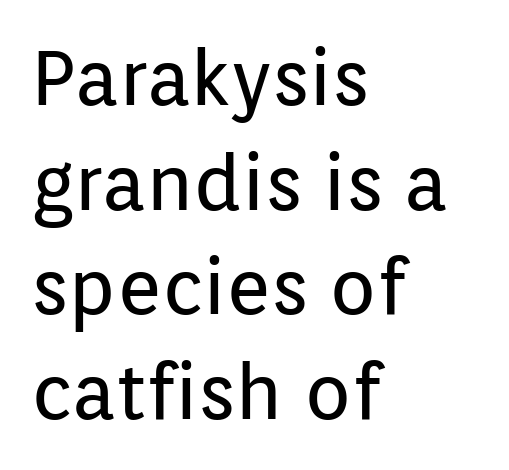
The image shows 77 px regular-weight sans-serif type, upright; set left-aligned, normal line spacing (1.36x), normal letter spacing, not underlined; low stroke contrast and a medium x-height.
